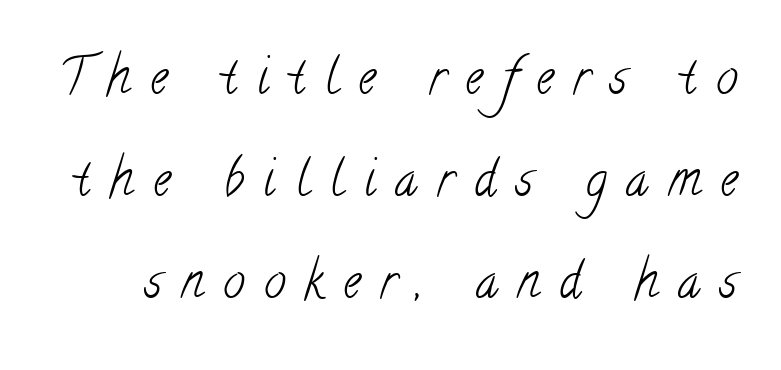
{"bold": "no", "weight": "light", "width": "condensed", "stroke_contrast": "low", "x_height": "small", "monospaced": "no", "underline": "no", "line_spacing": "loose", "line_spacing_ratio": 2.08, "letter_spacing": "wide", "letter_spacing_em": 0.4, "glyph_px": 49}
